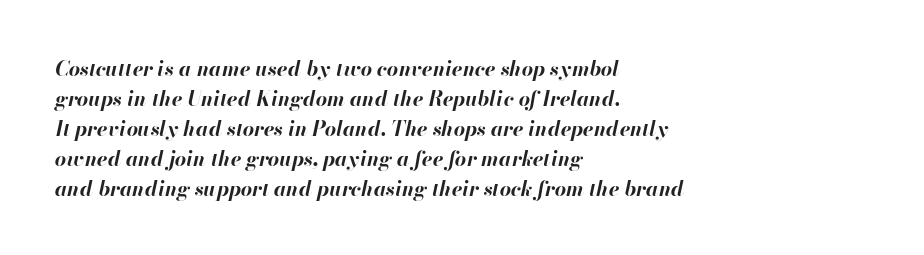
{"italic": "yes", "lean": "right", "slant_degrees": 13, "bold": "yes", "underline": "no", "align": "left", "line_spacing": "normal", "line_spacing_ratio": 1.5, "letter_spacing": "normal", "letter_spacing_em": 0.0, "glyph_px": 20}
